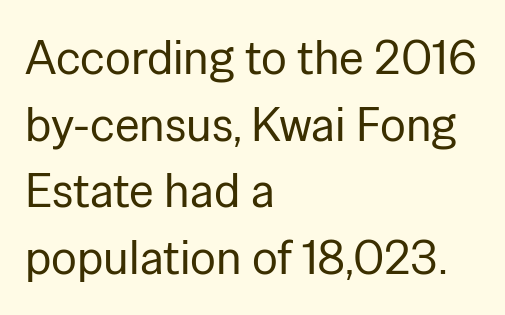
{"serif": "no", "italic": "no", "bold": "no", "weight": "regular", "width": "normal", "stroke_contrast": "low", "x_height": "medium", "monospaced": "no", "underline": "no", "align": "left", "line_spacing": "normal", "line_spacing_ratio": 1.39, "letter_spacing": "normal", "letter_spacing_em": 0.0, "glyph_px": 48}
